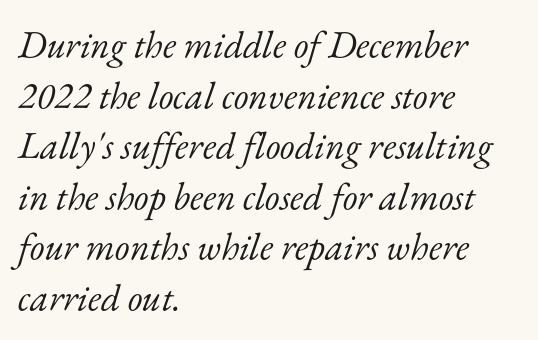
{"serif": "yes", "italic": "yes", "lean": "right", "slant_degrees": 17, "bold": "no", "weight": "light", "width": "normal", "stroke_contrast": "low", "x_height": "small", "monospaced": "no", "underline": "no", "align": "left", "line_spacing": "normal", "line_spacing_ratio": 1.33, "letter_spacing": "normal", "letter_spacing_em": 0.0, "glyph_px": 38}
